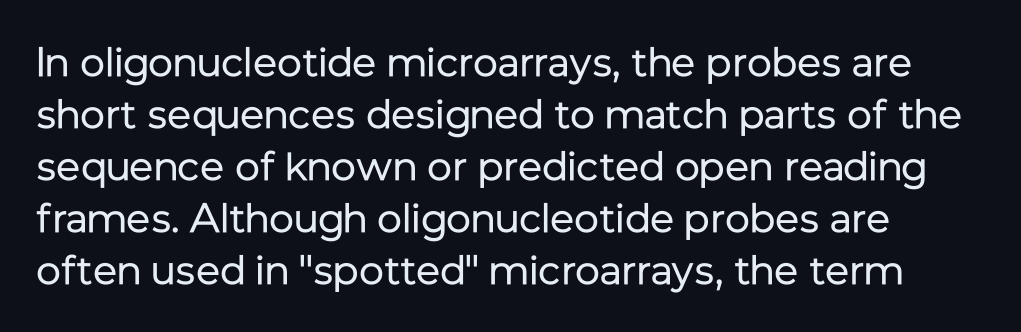
Q: Is the text bold? A: No.
Q: Is the text italic (slanted)? A: No, it is upright.
Q: Is the typeface a serif or a sans-serif typeface? A: Sans-serif.
Q: Is the text underlined? A: No.
Q: How is the paragraph aligned? A: Left-aligned.
Q: Is the spacing between letters normal or unusually wide? A: Normal.
Q: Is the spacing between lines tight, normal or loose? A: Normal.
Q: Width (condensed, normal, or wide)? A: Normal.
Q: Stroke contrast? A: Low.
Q: x-height? A: Medium.
Q: Monospaced? A: No.
